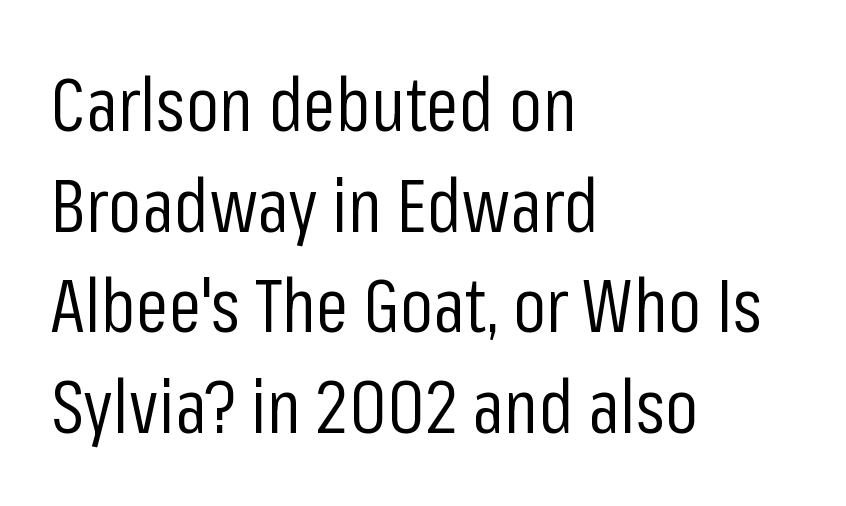
{"serif": "no", "italic": "no", "bold": "no", "weight": "regular", "width": "condensed", "stroke_contrast": "low", "x_height": "medium", "monospaced": "no", "underline": "no", "align": "left", "line_spacing": "normal", "line_spacing_ratio": 1.36, "letter_spacing": "normal", "letter_spacing_em": 0.0, "glyph_px": 74}
